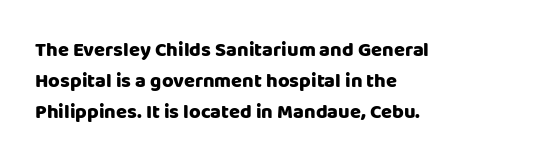
A student would call this left alignment; a typographer would say flush left, rag right. Any mark beneath the type? The region is blank. A dark, heavy texture on the line: the type is bold. The leading is moderate, giving the passage an even texture. The gaps between neighbouring characters are ordinary and unremarkable. The axis of the letterforms is exactly vertical.
